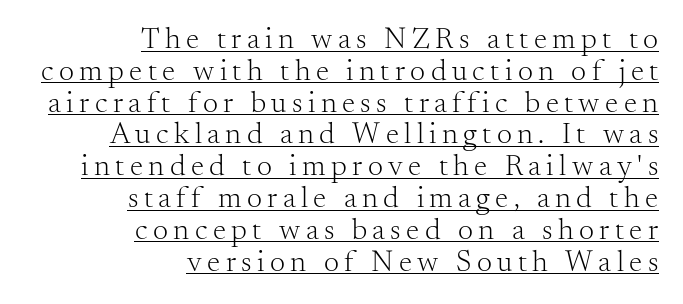
Is this a fixed-width face? No — the glyphs have proportional, varying widths. Rendered with straight, roman letterforms. One glance says dense: line gaps are narrower than usual. No extra ink here — the face is not bold. Each letter's strokes conclude with small projecting serifs. Every row of glyphs terminates at an identical x-position on the right.
